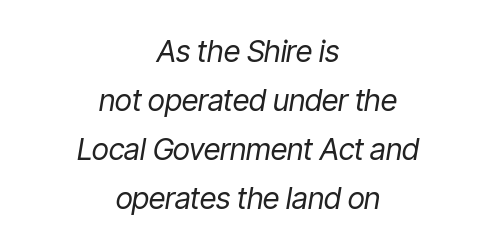
The image shows 30 px regular-weight, condensed type, italic (leaning right); set centered, normal line spacing (1.63x), normal letter spacing, not underlined; low stroke contrast and a medium x-height.
